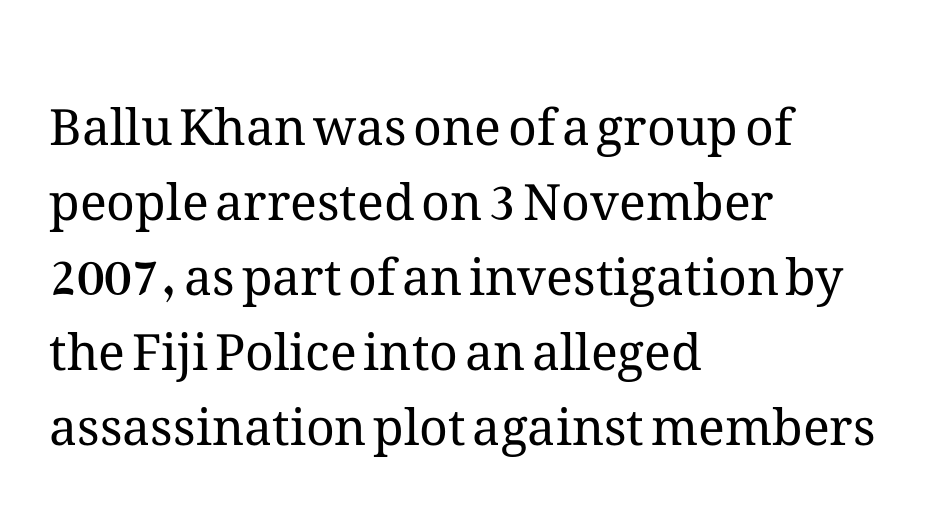
Q: Is the text bold? A: No.
Q: Is the text italic (slanted)? A: No, it is upright.
Q: Is the text underlined? A: No.
Q: How is the paragraph aligned? A: Left-aligned.
Q: Is the spacing between letters normal or unusually wide? A: Normal.
Q: Is the spacing between lines tight, normal or loose? A: Normal.
Q: Width (condensed, normal, or wide)? A: Normal.
Q: Stroke contrast? A: Medium.
Q: x-height? A: Medium.
Q: Monospaced? A: No.
